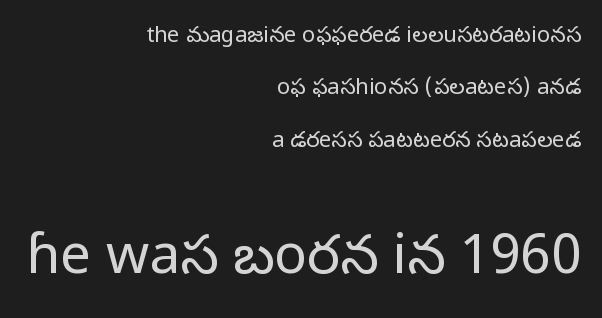
The image shows 55 px regular-weight sans-serif type, upright; set right-aligned, loose line spacing (2.38x), normal letter spacing, not underlined; the second (bottom) block is 2.5x larger; low stroke contrast and a medium x-height.
